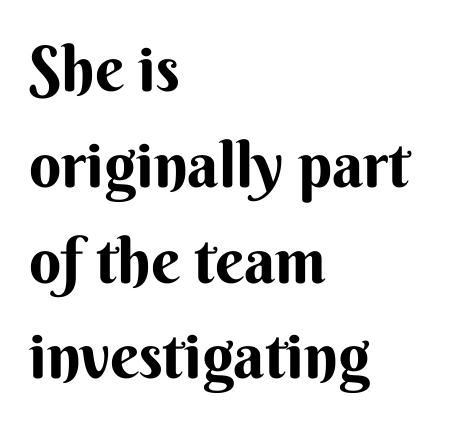
Q: Is the text bold? A: Yes.
Q: Is the text italic (slanted)? A: No, it is upright.
Q: Is the typeface a serif or a sans-serif typeface? A: Sans-serif.
Q: Is the text underlined? A: No.
Q: How is the paragraph aligned? A: Left-aligned.
Q: Is the spacing between letters normal or unusually wide? A: Normal.
Q: Is the spacing between lines tight, normal or loose? A: Normal.
Q: Width (condensed, normal, or wide)? A: Normal.
Q: Stroke contrast? A: Medium.
Q: x-height? A: Small.
Q: Monospaced? A: No.
